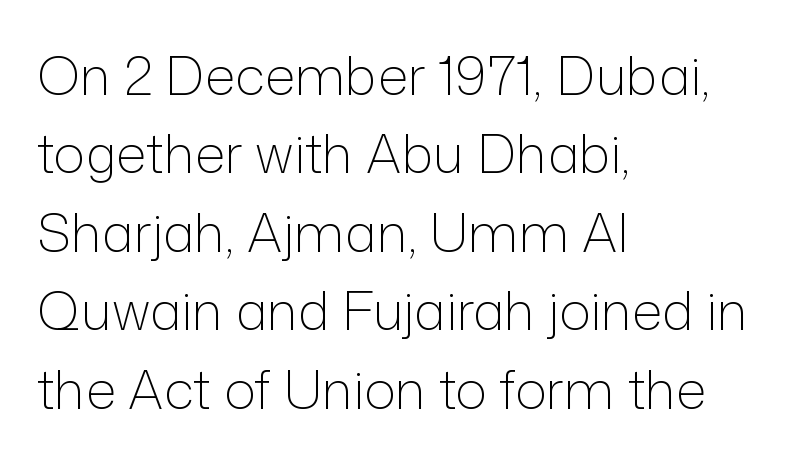
{"serif": "no", "italic": "no", "bold": "no", "weight": "light", "width": "normal", "stroke_contrast": "low", "x_height": "medium", "monospaced": "no", "underline": "no", "align": "left", "line_spacing": "normal", "line_spacing_ratio": 1.48, "letter_spacing": "normal", "letter_spacing_em": 0.0, "glyph_px": 53}
